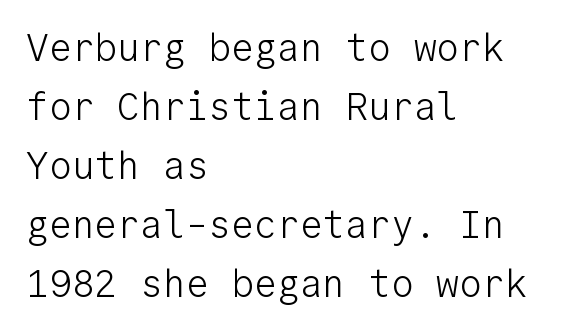
Q: Is the text bold? A: No.
Q: Is the text italic (slanted)? A: No, it is upright.
Q: Is the typeface a serif or a sans-serif typeface? A: Sans-serif.
Q: Is the text underlined? A: No.
Q: How is the paragraph aligned? A: Left-aligned.
Q: Is the spacing between letters normal or unusually wide? A: Normal.
Q: Is the spacing between lines tight, normal or loose? A: Normal.
Q: Width (condensed, normal, or wide)? A: Normal.
Q: Stroke contrast? A: Low.
Q: x-height? A: Medium.
Q: Monospaced? A: Yes.
